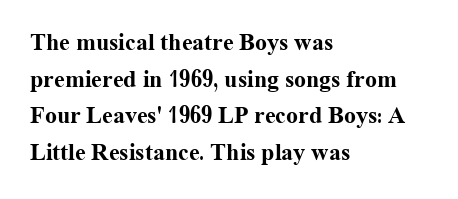
{"italic": "no", "bold": "yes", "underline": "no", "align": "left", "line_spacing": "normal", "line_spacing_ratio": 1.53, "letter_spacing": "normal", "letter_spacing_em": 0.0, "glyph_px": 24}
